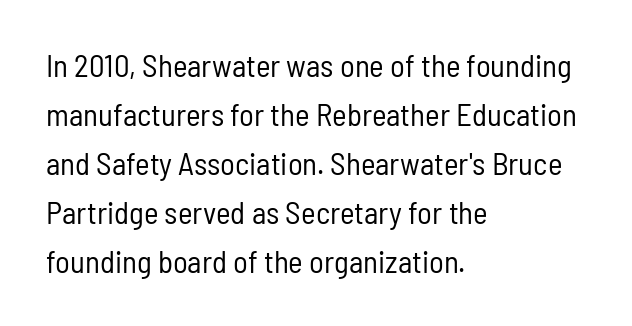
The block of text has a typical density, with ordinary space between rows. The typography opts for an upright posture over an oblique one. These lines stack with their left ends in a neat column. This sample has the flowing, uneven cadence of proportional lettering. The rendering shows plain stroke endings on the letterforms — a sans-serif design.
